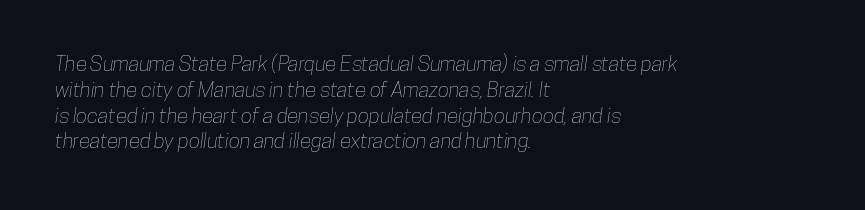
{"underline": "no", "align": "left", "line_spacing_ratio": 1.23, "letter_spacing": "normal", "letter_spacing_em": 0.0, "glyph_px": 21}
